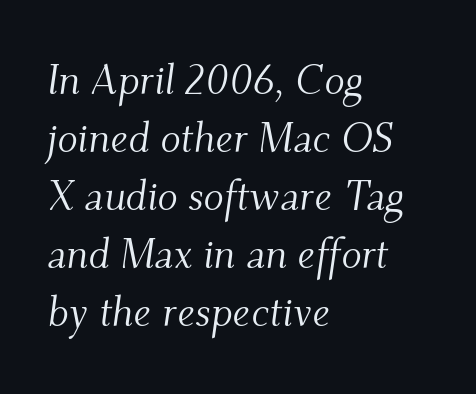
No extra tracking has been applied to these lines. The typeface has the unassuming heft of standard copy or less. The designer went with a serif here, giving each stem small feet. Posture: slanted. One glance says typical: line gaps are just what's usual.
